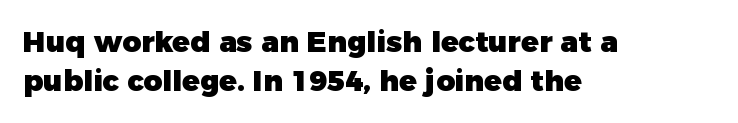
{"serif": "no", "italic": "no", "bold": "yes", "weight": "heavy", "width": "normal", "stroke_contrast": "low", "x_height": "medium", "monospaced": "no", "underline": "no", "align": "left", "line_spacing": "normal", "line_spacing_ratio": 1.36, "letter_spacing": "normal", "letter_spacing_em": 0.0, "glyph_px": 29}
